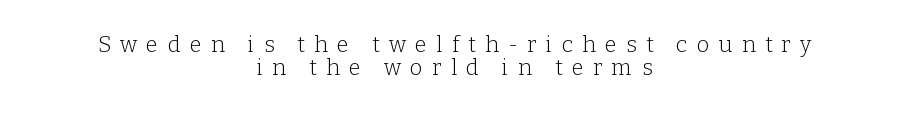
Q: Is the text bold? A: No.
Q: Is the text italic (slanted)? A: No, it is upright.
Q: Is the text underlined? A: No.
Q: How is the paragraph aligned? A: Centered.
Q: Is the spacing between letters normal or unusually wide? A: Unusually wide.
Q: Is the spacing between lines tight, normal or loose? A: Tight.
